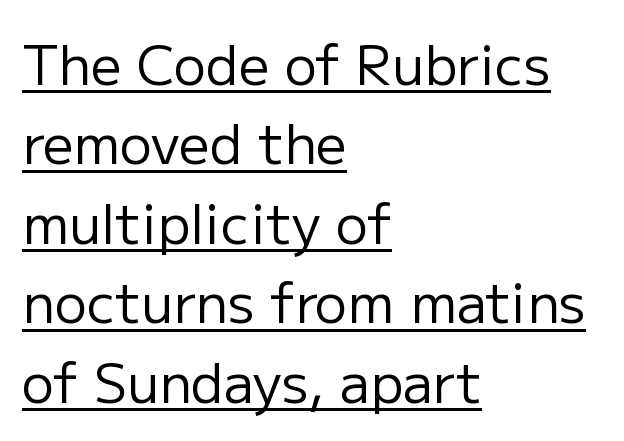
The paragraph shown leans on its left margin. The passage shown has conventional tracking throughout. Nope, not italic — everything's standing straight. A typesetter would call this proportional, since set widths differ per character. Compared with undecorated copy, this sample adds a rule below the words. One glance says typical: line gaps are just what's usual.
